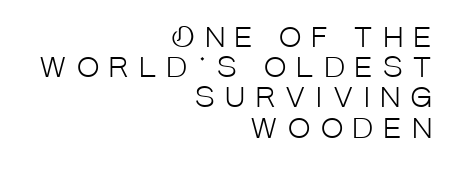
{"italic": "no", "bold": "no", "underline": "no", "align": "right", "line_spacing": "tight", "line_spacing_ratio": 1.12, "letter_spacing": "wide", "letter_spacing_em": 0.39, "glyph_px": 27}
